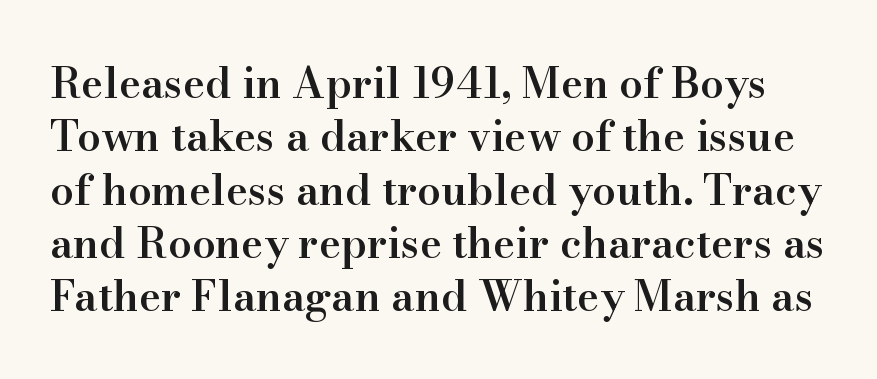
Classification — serif. Students, note that the glyphs here touch the page at normal intervals. Moderately thickened strokes mark this as semibold type. Think of a printed novel: that variable character pitch is what you see here.
